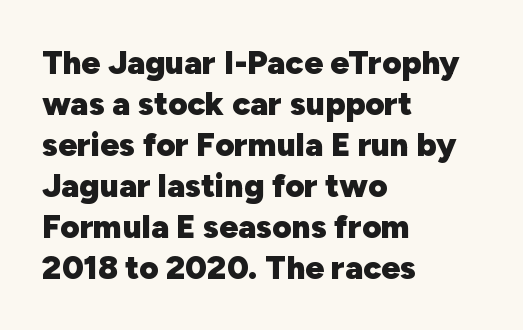
This sample has the flowing, uneven cadence of proportional lettering. Descenders hang freely into open space. Check where the strokes stop: nothing finishes them off — pure sans. Look at the tracking — it's just the regular setting, nothing added.
